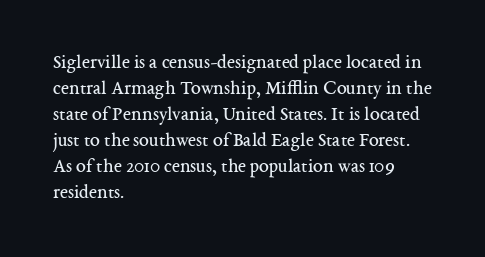
Where is the straight margin? On the left. This sample keeps an unexceptional amount of space between lines. The typesetting does not lean heavy: it is not bold. The gaps between neighbouring characters are ordinary and unremarkable. A clean baseline with only descenders dipping below it.
